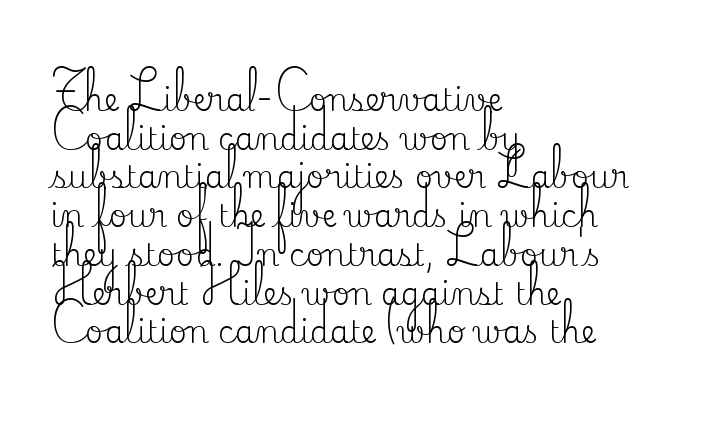
The image shows 31 px regular-weight serif type, upright; set left-aligned, normal line spacing (1.25x), normal letter spacing, not underlined; medium stroke contrast and a small x-height.
